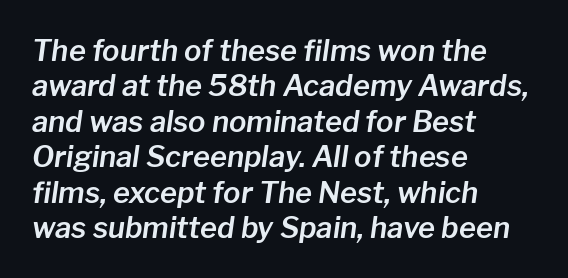
Proportional: the letters do not fall into vertical columns. Between one letter and the next there's only the usual sliver of space. The passage is arranged the way most books set body copy — flush left. Plain, unruled lines of type. The glyphs look as if they've been sheared to an angle.
